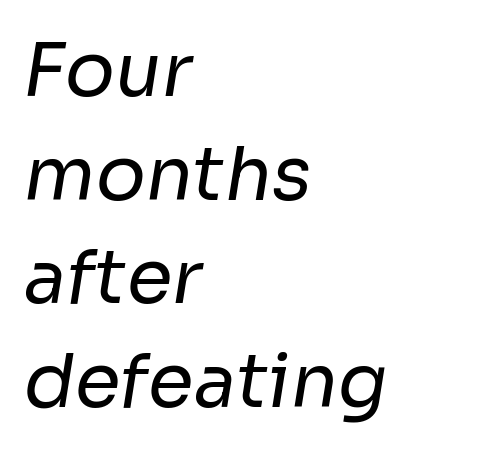
Q: Is the text bold? A: No.
Q: Is the typeface a serif or a sans-serif typeface? A: Sans-serif.
Q: Is the text underlined? A: No.
Q: How is the paragraph aligned? A: Left-aligned.
Q: Is the spacing between letters normal or unusually wide? A: Normal.
Q: Is the spacing between lines tight, normal or loose? A: Normal.
Q: Width (condensed, normal, or wide)? A: Normal.
Q: Stroke contrast? A: Low.
Q: x-height? A: Medium.
Q: Monospaced? A: No.
